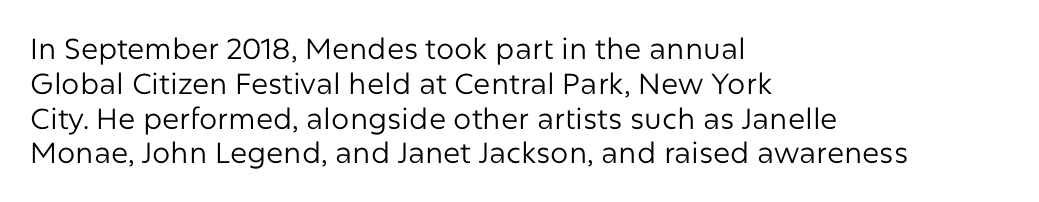
The image shows 29 px regular-weight sans-serif type, upright; set left-aligned, line spacing 1.2x, normal letter spacing, not underlined; low stroke contrast and a medium x-height.
